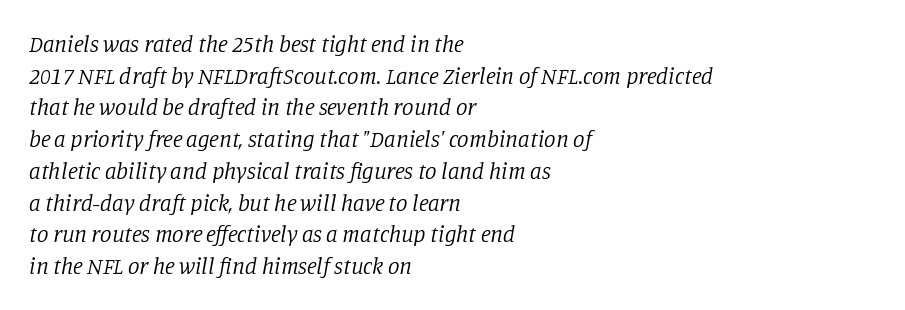
The image shows 23 px text type, italic (leaning right); set left-aligned, normal line spacing (1.38x), normal letter spacing, not underlined.
